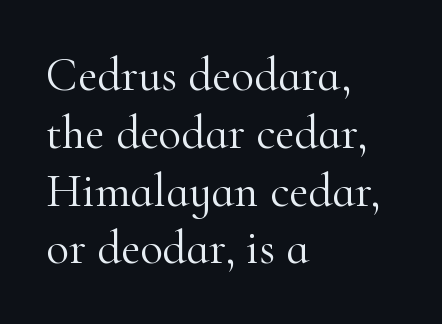
Stems and bowls with no extra thickness — not bold. Layout note: lines flush left. Small tapered or slab feet sit at the stroke ends, so this counts as serif. Varying glyph widths throughout — classic text-font behaviour. Check under the words: just untouched page. What stands out about the letter spacing? Nothing — it is the standard amount.
